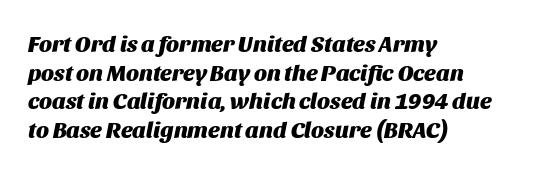
Q: Is the text bold? A: Yes.
Q: Is the text italic (slanted)? A: Yes, it leans right by about 11 degrees.
Q: Is the text underlined? A: No.
Q: How is the paragraph aligned? A: Left-aligned.
Q: Is the spacing between letters normal or unusually wide? A: Normal.
Q: Is the spacing between lines tight, normal or loose? A: Normal.
